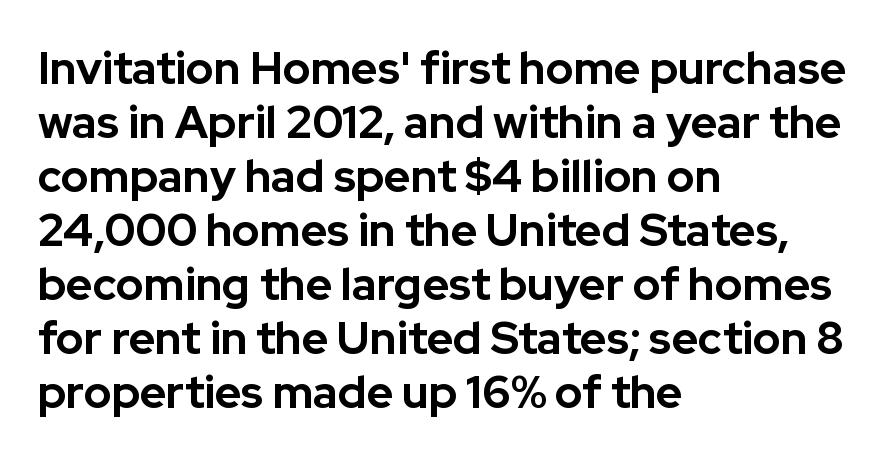
The image shows 45 px bold sans-serif type, upright; set left-aligned, line spacing 1.2x, normal letter spacing, not underlined; low stroke contrast and a medium x-height.
